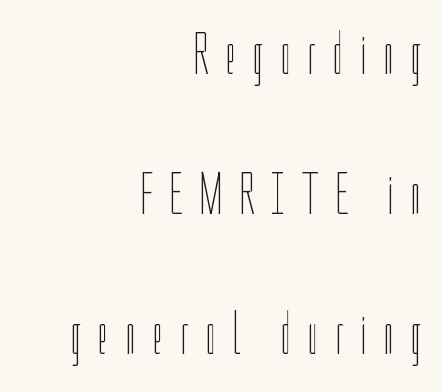
{"italic": "no", "bold": "no", "weight": "thin", "width": "condensed", "stroke_contrast": "low", "x_height": "medium", "monospaced": "no", "underline": "no", "align": "right", "line_spacing": "loose", "line_spacing_ratio": 2.33, "letter_spacing": "wide", "letter_spacing_em": 0.26, "glyph_px": 60}
